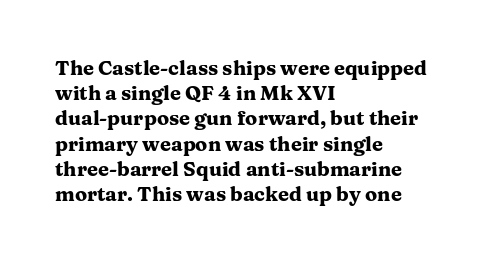
The space directly below the letters is spotless. This rendering uses left alignment, leaving the right contour irregular. The typography opts for an upright posture over an oblique one. Each word holds together tightly as a unit, with standard inter-letter gaps. Pretty heavy lettering here — definitely bold.
